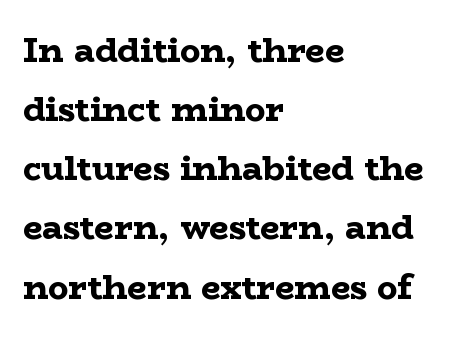
The image shows 34 px bold, wide serif type, upright; set left-aligned, line spacing 1.74x, normal letter spacing, not underlined; low stroke contrast and a medium x-height.
